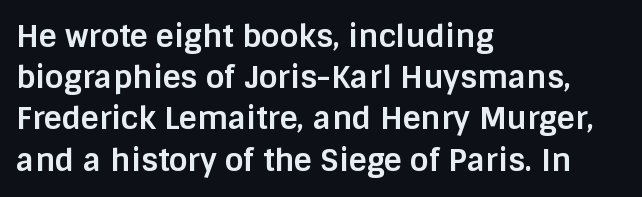
The image shows 31 px bold sans-serif type, upright; set left-aligned, normal line spacing (1.33x), normal letter spacing, not underlined; low stroke contrast and a large x-height.
